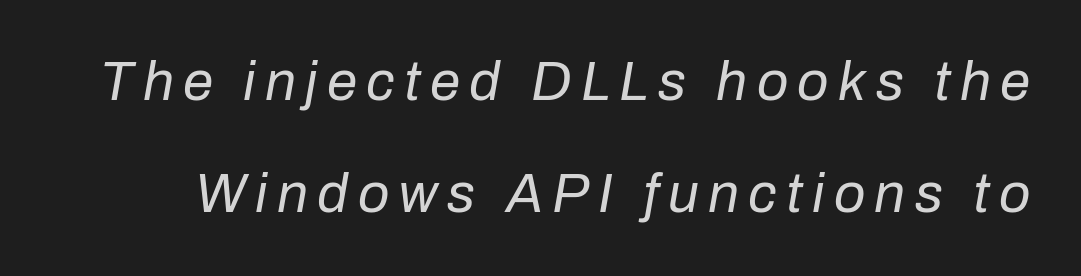
{"italic": "yes", "lean": "right", "slant_degrees": 10, "bold": "no", "weight": "regular", "width": "normal", "stroke_contrast": "low", "x_height": "medium", "monospaced": "no", "underline": "no", "line_spacing": "loose", "line_spacing_ratio": 2.04, "glyph_px": 55}
